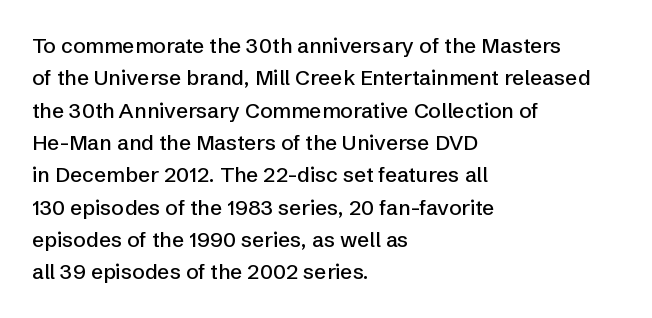
{"italic": "no", "underline": "no", "align": "left", "line_spacing": "normal", "line_spacing_ratio": 1.54, "letter_spacing": "normal", "letter_spacing_em": 0.0, "glyph_px": 21}
